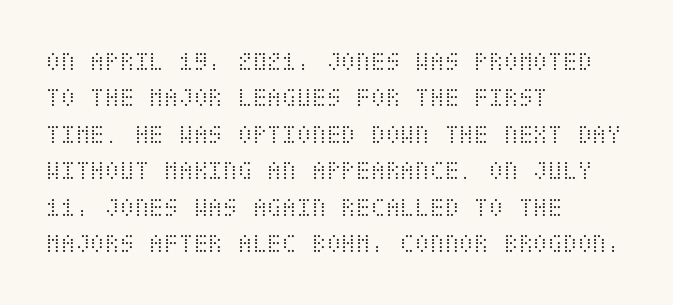
Q: Is the text bold? A: No.
Q: Is the text italic (slanted)? A: No, it is upright.
Q: Is the text underlined? A: No.
Q: How is the paragraph aligned? A: Left-aligned.
Q: Is the spacing between letters normal or unusually wide? A: Normal.
Q: Is the spacing between lines tight, normal or loose? A: Normal.
